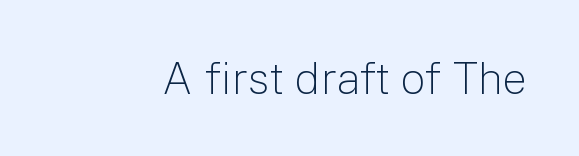
The passage shown is typed in a proportional face where columns would drift. In terms of letterform style, serifs are entirely absent. Decoration check: the copy has no underline. This is not heavy type; no bold has been used.
